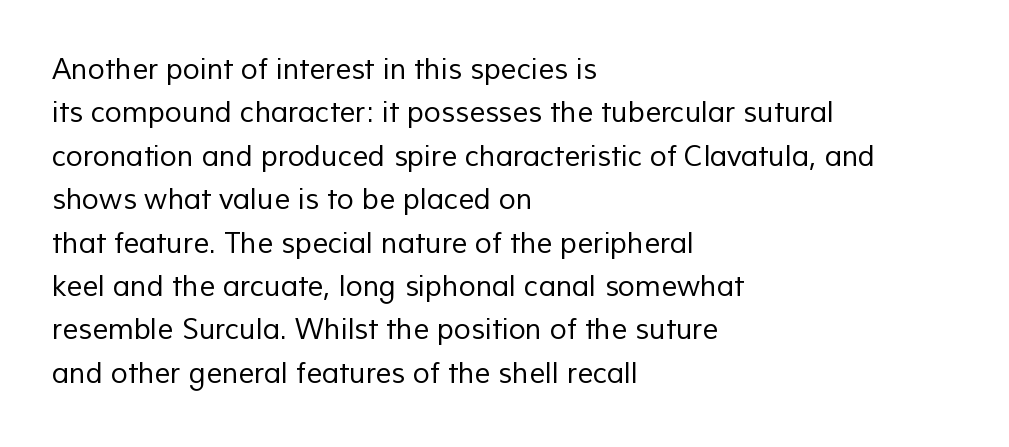
Q: Is the text bold? A: No.
Q: Is the typeface a serif or a sans-serif typeface? A: Sans-serif.
Q: Is the text underlined? A: No.
Q: How is the paragraph aligned? A: Left-aligned.
Q: Is the spacing between letters normal or unusually wide? A: Normal.
Q: Is the spacing between lines tight, normal or loose? A: Normal.
Q: Width (condensed, normal, or wide)? A: Normal.
Q: Stroke contrast? A: Low.
Q: x-height? A: Medium.
Q: Monospaced? A: No.
